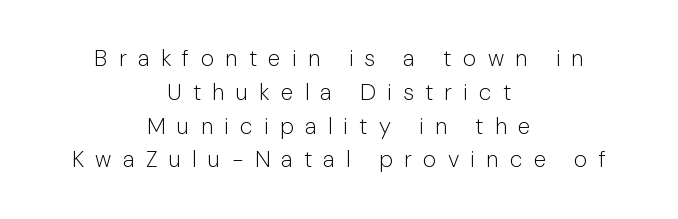
Does the copy run flush right? No — it is centered line by line. Observe the wide spacing: letters keep a clear distance from each other. Posture: vertical. Each row of text sits above clean, open space.
